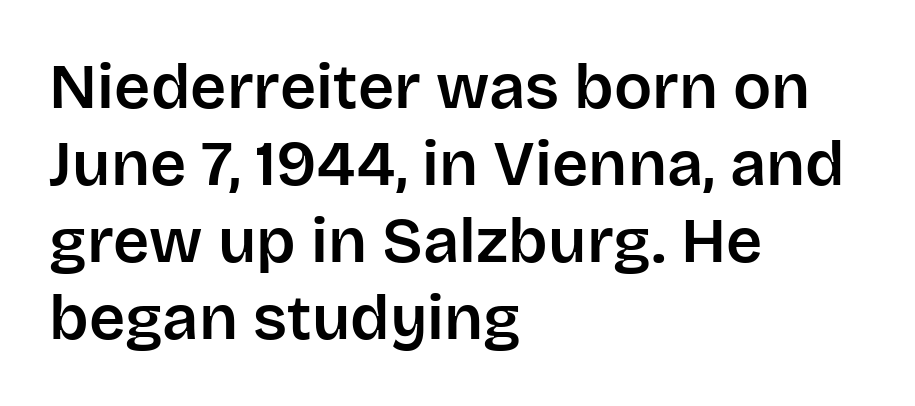
{"serif": "no", "italic": "no", "width": "normal", "stroke_contrast": "low", "x_height": "large", "monospaced": "no", "underline": "no", "align": "left", "line_spacing_ratio": 1.22, "letter_spacing": "normal", "letter_spacing_em": 0.0, "glyph_px": 63}
